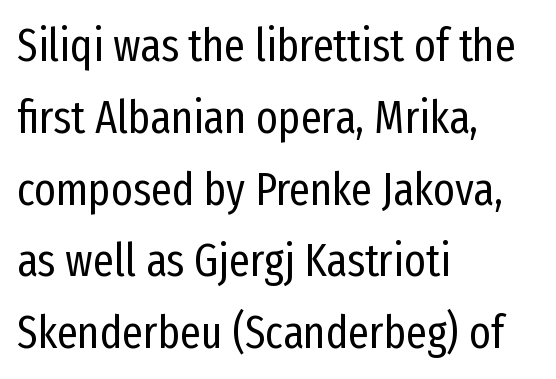
The image shows 46 px regular-weight, condensed sans-serif type, upright; set left-aligned, normal line spacing (1.56x), normal letter spacing, not underlined; low stroke contrast and a medium x-height.
